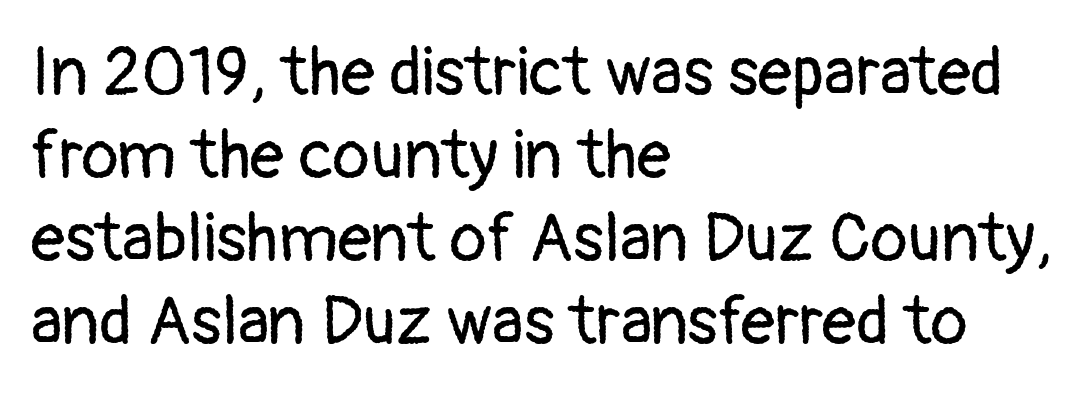
The image shows 68 px regular-weight sans-serif type, upright; set left-aligned, line spacing 1.22x, normal letter spacing, not underlined; low stroke contrast and a medium x-height.
